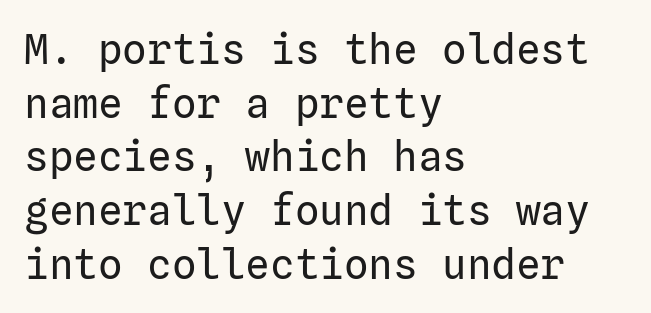
{"serif": "no", "italic": "no", "bold": "no", "weight": "regular", "width": "normal", "stroke_contrast": "low", "x_height": "medium", "underline": "no", "align": "left", "line_spacing": "normal", "line_spacing_ratio": 1.31, "letter_spacing": "normal", "letter_spacing_em": 0.0, "glyph_px": 41}
